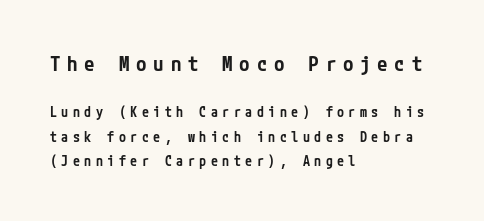
A roman cut, with each character standing at attention. Reading down the block, your eye returns to a fixed left position each line. Each glyph is drawn with semibold strokes, heavier than normal yet not fully bold. Bare-footed words on every line.
